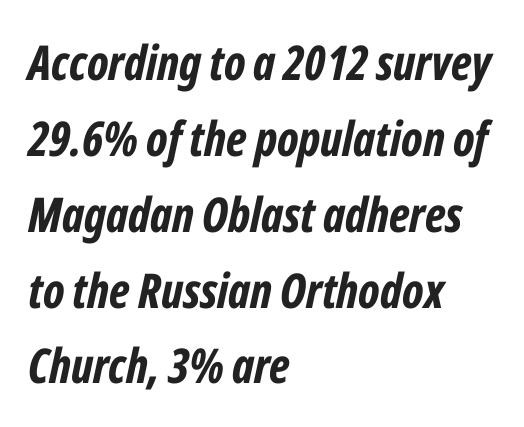
The image shows 48 px bold, condensed type, italic (leaning right); set left-aligned, normal line spacing (1.58x), normal letter spacing, not underlined; low stroke contrast and a medium x-height.
